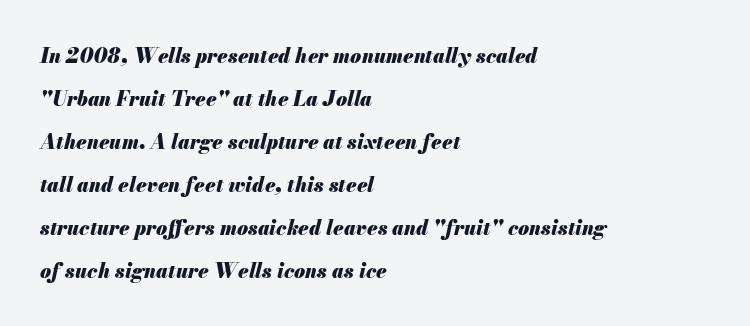
Decoration check: the copy has no underline. Weight check: bold — yes, fully. You could fit nearly another row in the gap between these rows. Every row of glyphs begins at an identical x-position on the left.
